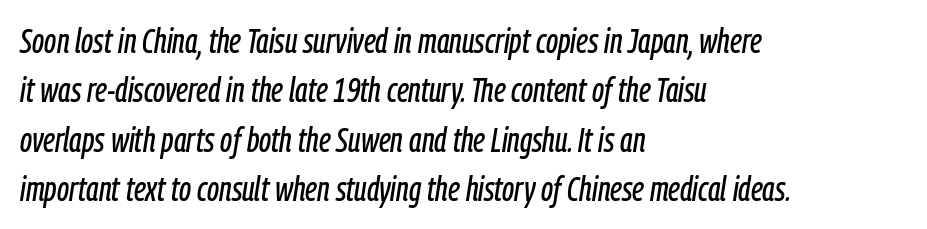
The image shows 34 px condensed type, italic (leaning right); set left-aligned, normal line spacing (1.45x), normal letter spacing, not underlined; low stroke contrast and a medium x-height.
